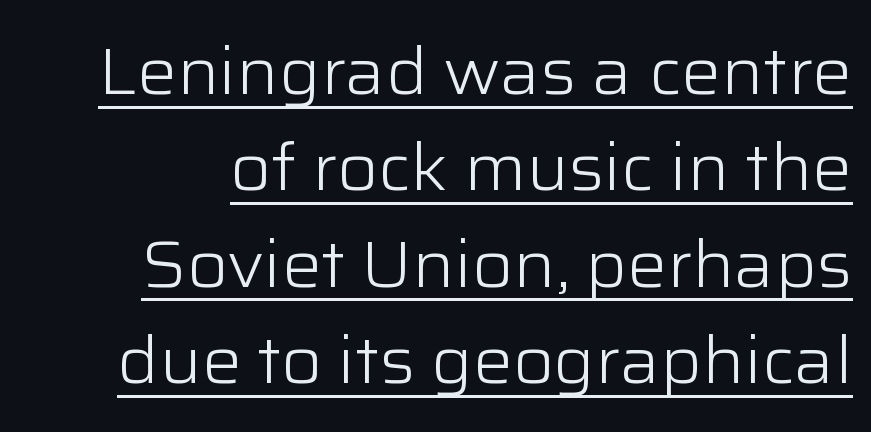
Summary of weight: not heavy and not bold. These lines are rendered in a variable-pitch font. Words appear dense and cohesive because spacing is normal. Line spacing here is normal.
